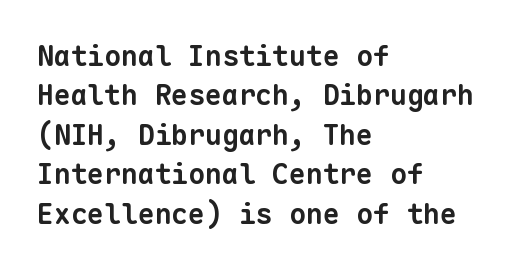
{"serif": "no", "bold": "yes", "weight": "bold", "width": "normal", "stroke_contrast": "low", "x_height": "medium", "monospaced": "yes", "underline": "no", "align": "left", "line_spacing": "normal", "line_spacing_ratio": 1.41, "letter_spacing": "normal", "letter_spacing_em": 0.0, "glyph_px": 28}
